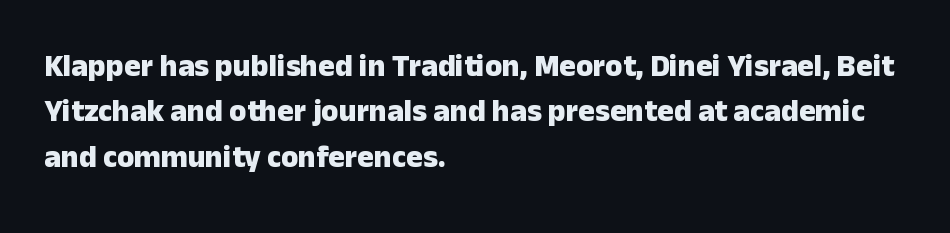
The image shows 31 px heavy sans-serif type, upright; set left-aligned, normal line spacing (1.46x), normal letter spacing, not underlined; low stroke contrast and a medium x-height.
